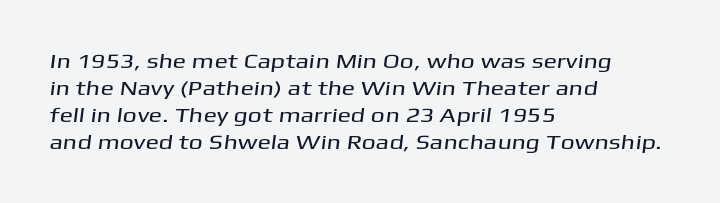
The image shows 20 px text type; set left-aligned, normal line spacing (1.35x), normal letter spacing, not underlined.
